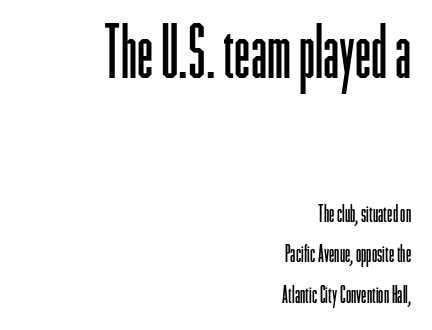
The type family on display is of the sans-serif kind. In this sample the first text group is rendered at the bigger scale. No letter is thick-stroked: the sample isn't bold. Do the characters align in a grid? No, the font is proportional. The typesetter chose a ragged-left arrangement here.
